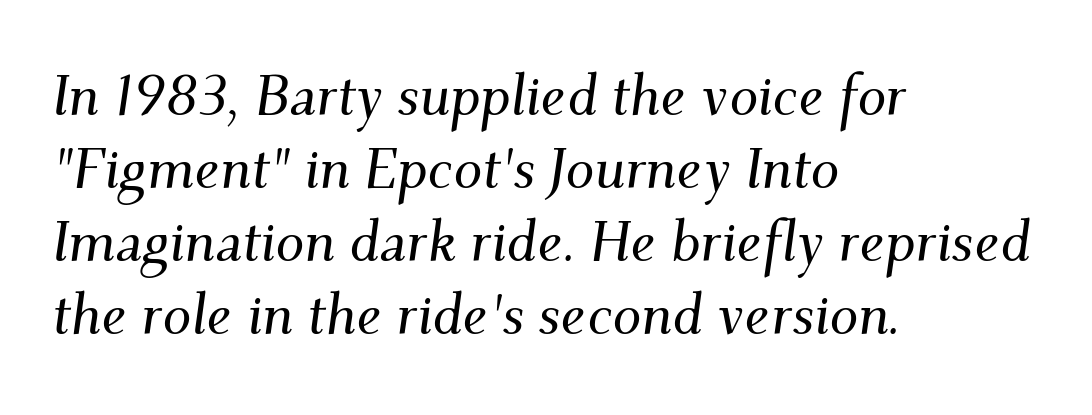
The image shows 57 px serif type, italic (leaning right); set left-aligned, normal line spacing (1.28x), normal letter spacing, not underlined; medium stroke contrast and a small x-height.
